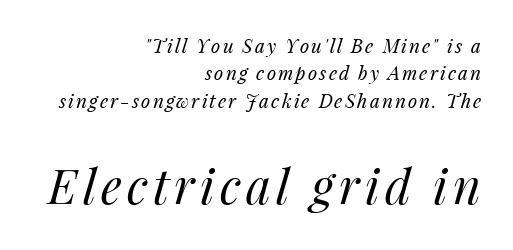
{"italic": "yes", "lean": "right", "slant_degrees": 14, "bold": "no", "weight": "regular", "width": "normal", "stroke_contrast": "medium", "x_height": "medium", "monospaced": "no", "underline": "no", "align": "right", "line_spacing": "normal", "line_spacing_ratio": 1.44, "larger_block": "second", "size_ratio": 2.53, "glyph_px": 48}
